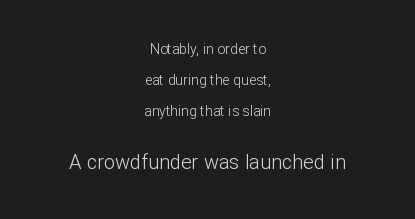
{"italic": "no", "bold": "no", "underline": "no", "align": "center", "line_spacing": "loose", "line_spacing_ratio": 2.21, "letter_spacing": "normal", "letter_spacing_em": 0.0, "larger_block": "second", "size_ratio": 1.43, "glyph_px": 20}
